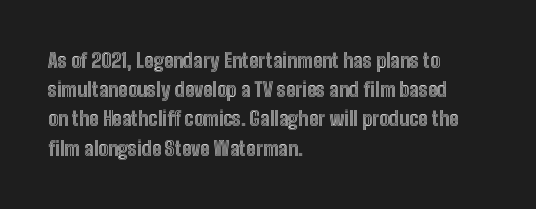
The image shows 20 px text type, upright; set left-aligned, normal line spacing (1.46x), normal letter spacing, not underlined.
